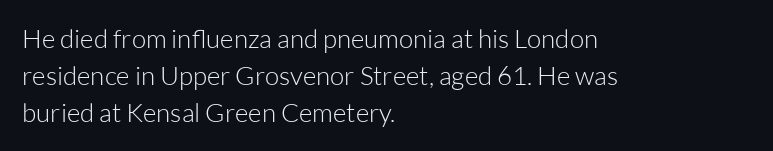
{"italic": "no", "bold": "no", "underline": "no", "align": "left", "line_spacing": "normal", "line_spacing_ratio": 1.43, "letter_spacing": "normal", "letter_spacing_em": 0.0, "glyph_px": 26}
